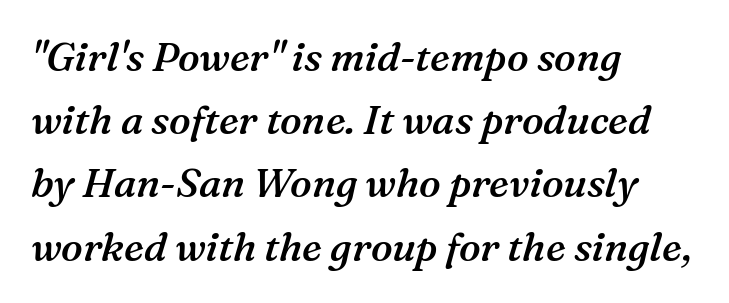
Q: Is the text bold? A: Semi-bold.
Q: Is the text italic (slanted)? A: Yes, it leans right by about 16 degrees.
Q: Is the typeface a serif or a sans-serif typeface? A: Serif.
Q: Is the text underlined? A: No.
Q: How is the paragraph aligned? A: Left-aligned.
Q: Is the spacing between letters normal or unusually wide? A: Normal.
Q: Is the spacing between lines tight, normal or loose? A: Normal.
Q: Width (condensed, normal, or wide)? A: Normal.
Q: Stroke contrast? A: Medium.
Q: x-height? A: Medium.
Q: Monospaced? A: No.
